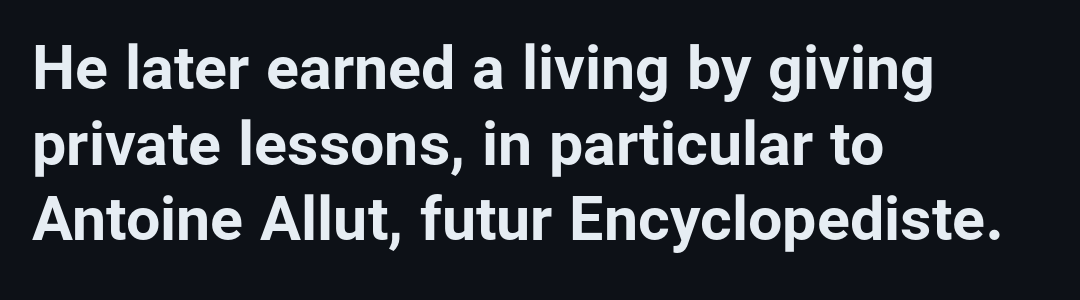
Q: Is the text bold? A: Yes.
Q: Is the text italic (slanted)? A: No, it is upright.
Q: Is the typeface a serif or a sans-serif typeface? A: Sans-serif.
Q: Is the text underlined? A: No.
Q: How is the paragraph aligned? A: Left-aligned.
Q: Is the spacing between letters normal or unusually wide? A: Normal.
Q: Width (condensed, normal, or wide)? A: Normal.
Q: Stroke contrast? A: Low.
Q: x-height? A: Medium.
Q: Monospaced? A: No.
